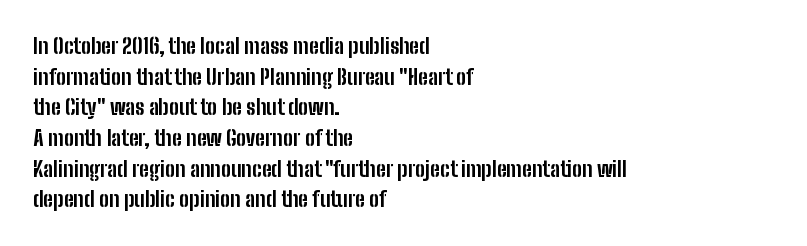
{"italic": "no", "bold": "yes", "underline": "no", "align": "left", "line_spacing": "normal", "line_spacing_ratio": 1.46, "letter_spacing": "normal", "letter_spacing_em": 0.0, "glyph_px": 21}
